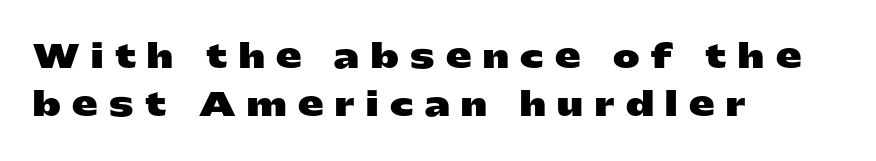
{"serif": "no", "italic": "no", "bold": "yes", "weight": "heavy", "width": "wide", "stroke_contrast": "low", "x_height": "medium", "monospaced": "no", "underline": "no", "align": "left", "line_spacing": "normal", "line_spacing_ratio": 1.51, "letter_spacing": "wide", "letter_spacing_em": 0.36, "glyph_px": 32}
